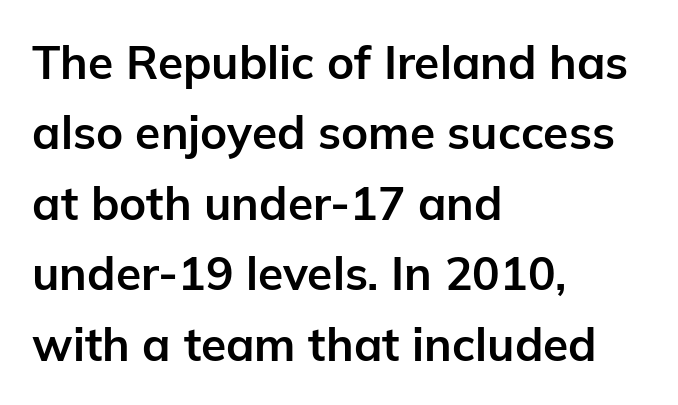
The image shows 46 px bold sans-serif type, upright; set left-aligned, normal line spacing (1.53x), normal letter spacing, not underlined; low stroke contrast and a medium x-height.
